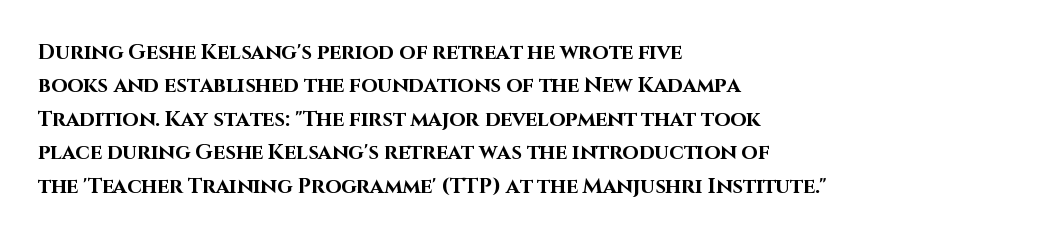
Q: Is the text bold? A: Yes.
Q: Is the text italic (slanted)? A: No, it is upright.
Q: Is the text underlined? A: No.
Q: How is the paragraph aligned? A: Left-aligned.
Q: Is the spacing between letters normal or unusually wide? A: Normal.
Q: Is the spacing between lines tight, normal or loose? A: Normal.
